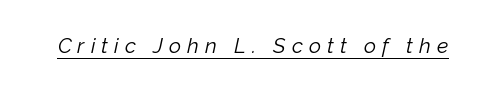
The typeface has the unassuming heft of standard copy or less. Check the space under the baseline: a stroke is drawn there. This rendering widens character spacing well past its baseline value. The axis of the letterforms is tilted away from vertical.
